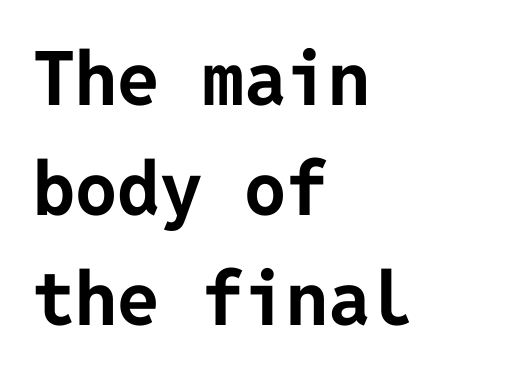
The image shows 75 px bold sans-serif type, upright; set left-aligned, normal line spacing (1.47x), normal letter spacing, not underlined; low stroke contrast and a medium x-height.
